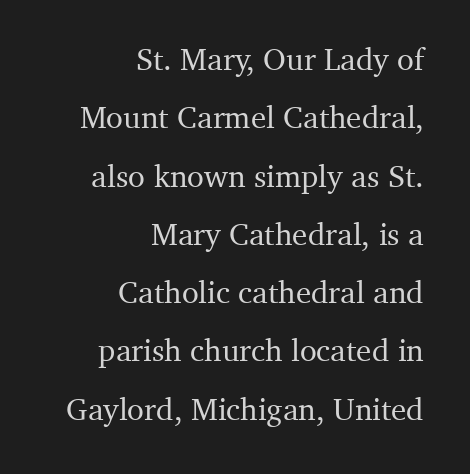
Unlike italic type, these characters show no tilt at all. Bare-footed words on every line. Old-style or modern, the face here clearly has serifs. The setting favours the right margin, as signatures and pull-quotes sometimes do.
